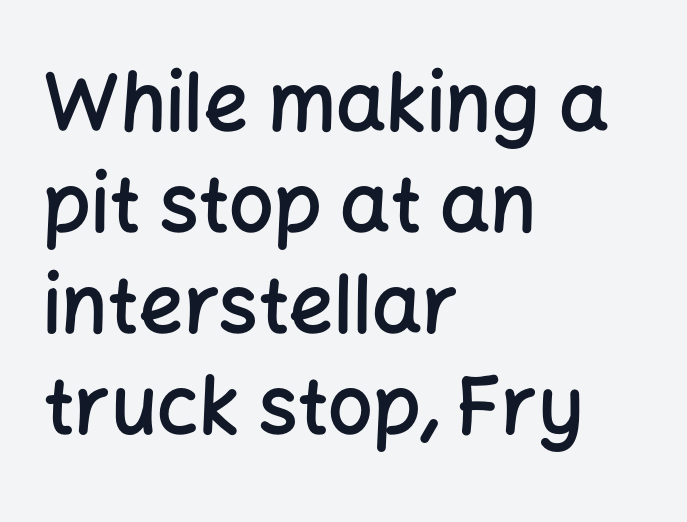
Q: Is the text bold? A: Semi-bold.
Q: Is the text italic (slanted)? A: No, it is upright.
Q: Is the typeface a serif or a sans-serif typeface? A: Sans-serif.
Q: Is the text underlined? A: No.
Q: How is the paragraph aligned? A: Left-aligned.
Q: Is the spacing between letters normal or unusually wide? A: Normal.
Q: Is the spacing between lines tight, normal or loose? A: Normal.
Q: Width (condensed, normal, or wide)? A: Normal.
Q: Stroke contrast? A: Low.
Q: x-height? A: Medium.
Q: Monospaced? A: No.
